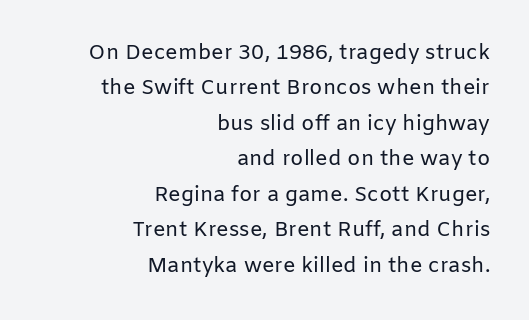
The image shows 21 px text type, upright; set right-aligned, normal line spacing (1.69x), normal letter spacing, not underlined.
